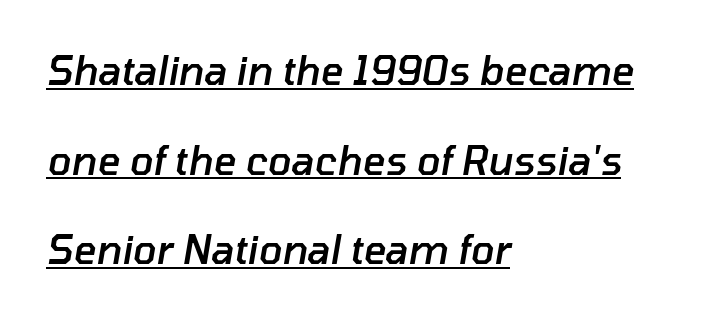
The image shows 39 px semibold type, italic (leaning right); set left-aligned, loose line spacing (2.3x), normal letter spacing, underlined; low stroke contrast and a medium x-height.
